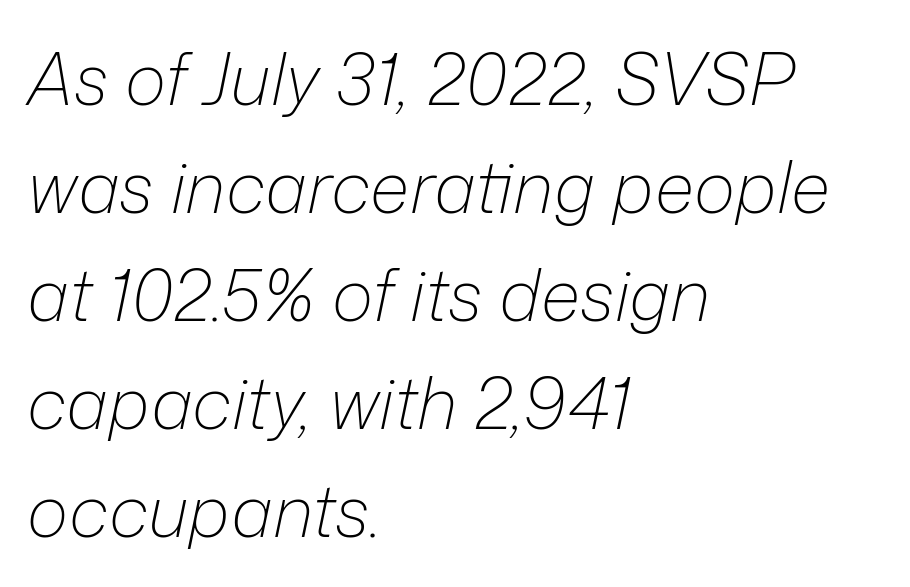
Q: Is the text bold? A: No.
Q: Is the text italic (slanted)? A: Yes, it leans right by about 12 degrees.
Q: Is the text underlined? A: No.
Q: How is the paragraph aligned? A: Left-aligned.
Q: Is the spacing between letters normal or unusually wide? A: Normal.
Q: Is the spacing between lines tight, normal or loose? A: Normal.
Q: Width (condensed, normal, or wide)? A: Normal.
Q: Stroke contrast? A: Low.
Q: x-height? A: Medium.
Q: Monospaced? A: No.
